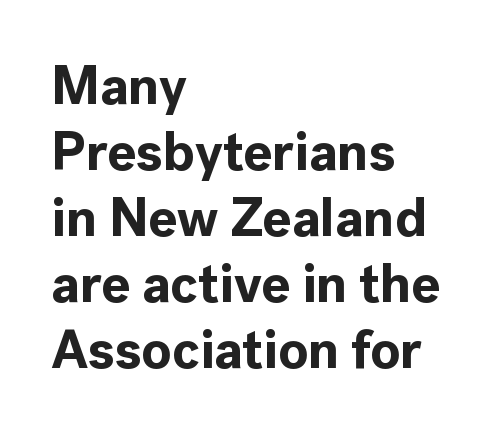
The image shows 54 px bold sans-serif type, upright; set left-aligned, line spacing 1.22x, normal letter spacing, not underlined; a medium x-height.
